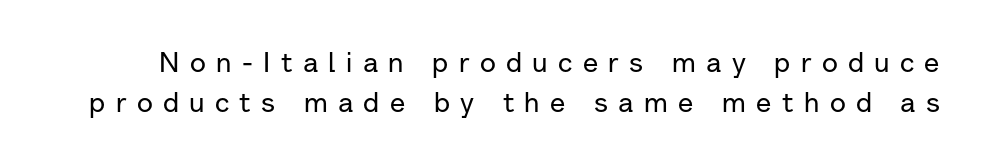
Q: Is the text italic (slanted)? A: No, it is upright.
Q: Is the typeface a serif or a sans-serif typeface? A: Sans-serif.
Q: Is the text underlined? A: No.
Q: Is the spacing between letters normal or unusually wide? A: Unusually wide.
Q: Is the spacing between lines tight, normal or loose? A: Normal.
Q: Width (condensed, normal, or wide)? A: Normal.
Q: Stroke contrast? A: Low.
Q: x-height? A: Medium.
Q: Monospaced? A: No.
